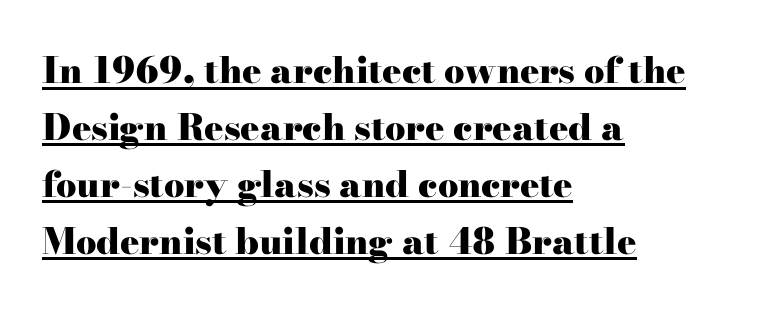
Line spacing here is normal. Short and long lines alike share a common starting point at left. Does extra space separate the letters? No, they use regular spacing. The rendered words wear a rule along their underside. The typesetting leans heavy: a genuine bold.
